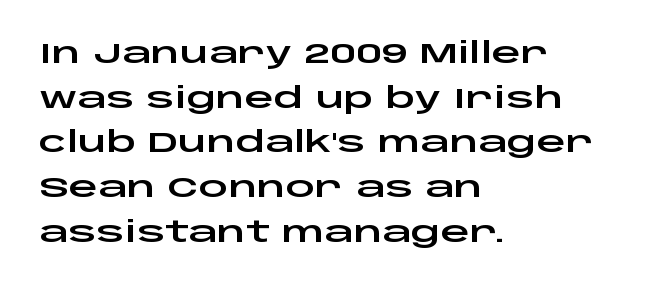
Q: Is the text italic (slanted)? A: No, it is upright.
Q: Is the typeface a serif or a sans-serif typeface? A: Sans-serif.
Q: Is the text underlined? A: No.
Q: How is the paragraph aligned? A: Left-aligned.
Q: Is the spacing between letters normal or unusually wide? A: Normal.
Q: Is the spacing between lines tight, normal or loose? A: Normal.
Q: Width (condensed, normal, or wide)? A: Wide.
Q: Stroke contrast? A: Low.
Q: x-height? A: Large.
Q: Monospaced? A: No.
